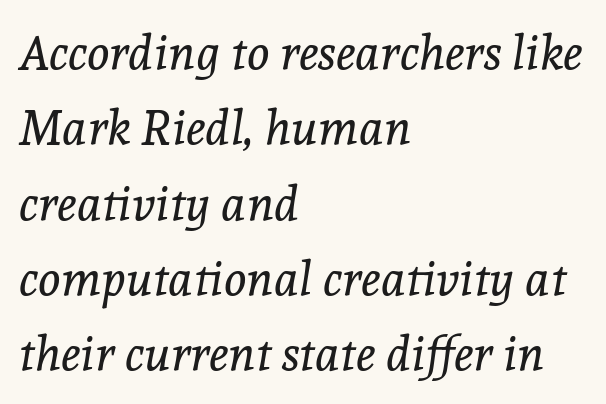
Q: Is the text bold? A: No.
Q: Is the text italic (slanted)? A: Yes, it leans right by about 8 degrees.
Q: Is the typeface a serif or a sans-serif typeface? A: Serif.
Q: Is the text underlined? A: No.
Q: How is the paragraph aligned? A: Left-aligned.
Q: Is the spacing between letters normal or unusually wide? A: Normal.
Q: Is the spacing between lines tight, normal or loose? A: Normal.
Q: Width (condensed, normal, or wide)? A: Normal.
Q: x-height? A: Medium.
Q: Monospaced? A: No.
